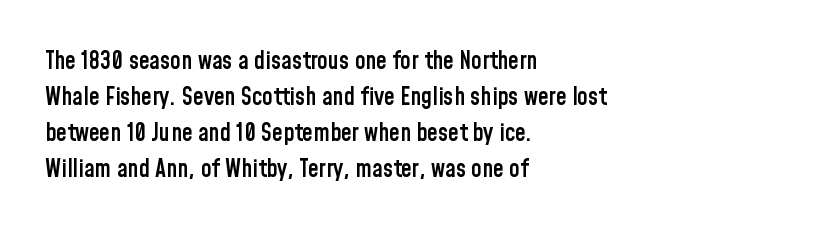
The type is set solid horizontally, with unmodified tracking. The space beneath each line is pristine and unruled. The passage shown stacks its lines at a standard gap. Visually the block forms a straight wall on the left and a jagged coastline on the right. The characters look somewhat weighty, a semibold short of true bold.
